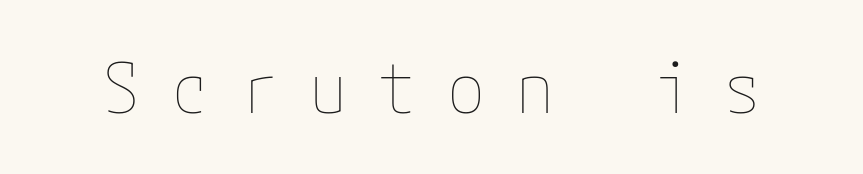
Weight: in the light-to-regular range. Tracking here is generous; glyphs stand well apart from one another. Honestly, there is no underline to notice here at all. Upright lettering throughout.
